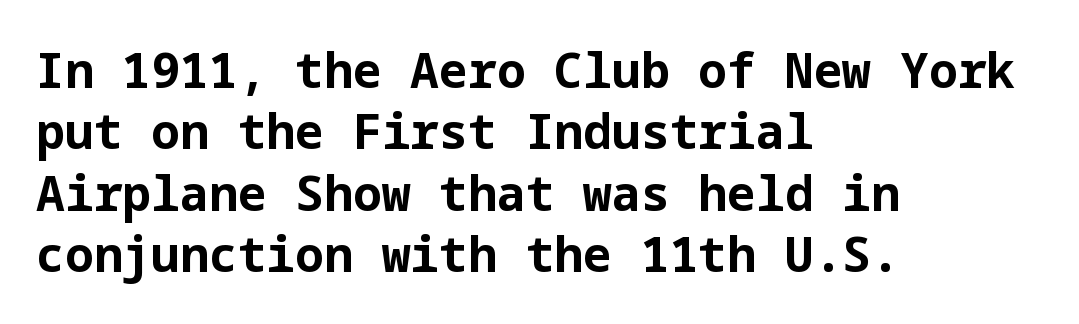
Q: Is the text bold? A: Yes.
Q: Is the text italic (slanted)? A: No, it is upright.
Q: Is the typeface a serif or a sans-serif typeface? A: Sans-serif.
Q: Is the text underlined? A: No.
Q: How is the paragraph aligned? A: Left-aligned.
Q: Is the spacing between letters normal or unusually wide? A: Normal.
Q: Is the spacing between lines tight, normal or loose? A: Normal.
Q: Width (condensed, normal, or wide)? A: Normal.
Q: Stroke contrast? A: Low.
Q: x-height? A: Medium.
